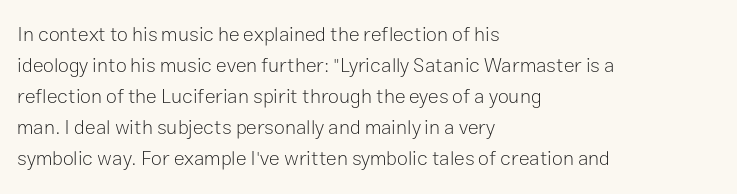
The image shows 20 px text type, upright; set left-aligned, normal line spacing (1.55x), normal letter spacing, not underlined.
